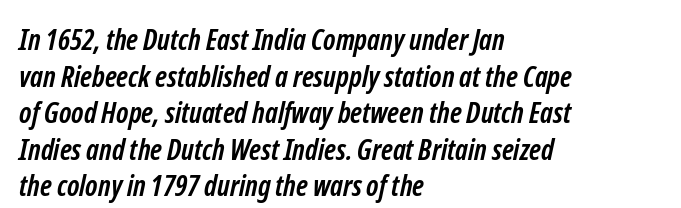
Q: Is the text bold? A: Yes.
Q: Is the typeface a serif or a sans-serif typeface? A: Sans-serif.
Q: Is the text underlined? A: No.
Q: How is the paragraph aligned? A: Left-aligned.
Q: Is the spacing between letters normal or unusually wide? A: Normal.
Q: Is the spacing between lines tight, normal or loose? A: Normal.
Q: Width (condensed, normal, or wide)? A: Condensed.
Q: Stroke contrast? A: Low.
Q: x-height? A: Medium.
Q: Monospaced? A: No.
